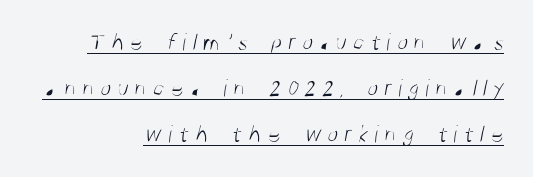
Someone cranked the tracking dial way up on this one. Reading down the block, your eye finds every line finishing at a fixed right position. No chunkiness to these letters — they're not bold. Descenders here cross a horizontal rule under the line.
